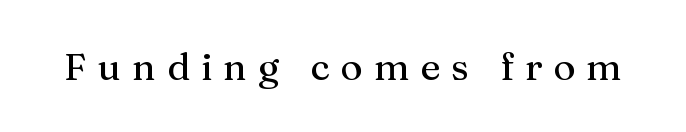
Honestly, there is no underline to notice here at all. Rendered with straight, roman letterforms. The text was rendered using a seriffed face with decorative stroke endings. Substantial extra tracking has been applied to these lines. Think of a printed novel: that variable character pitch is what you see here.
